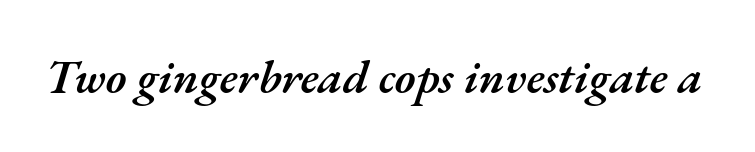
Descender tails drop into unmarked territory. The letterforms sit shoulder to shoulder at normal distance. Character widths vary here, with narrow letters taking less room than wide ones. Strokes here are thickened, but only to semibold level. Would a proofreader flag this as italicized? Yes.
